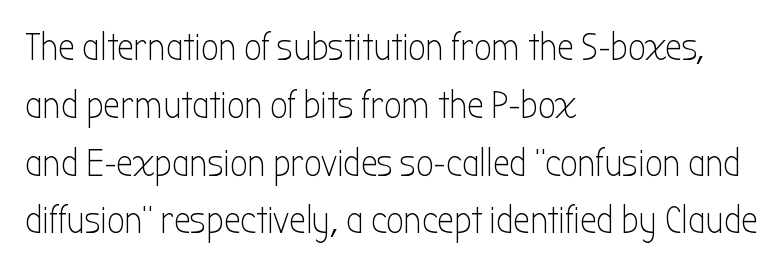
This block has exactly the height ordinary leading produces. Stem width sits at or under what a default text font uses. Honestly, the letter spacing is just normal — you wouldn't notice it. Are there feet on the stems? There aren't — it's a sans. Do the letters lean? They stand straight.
